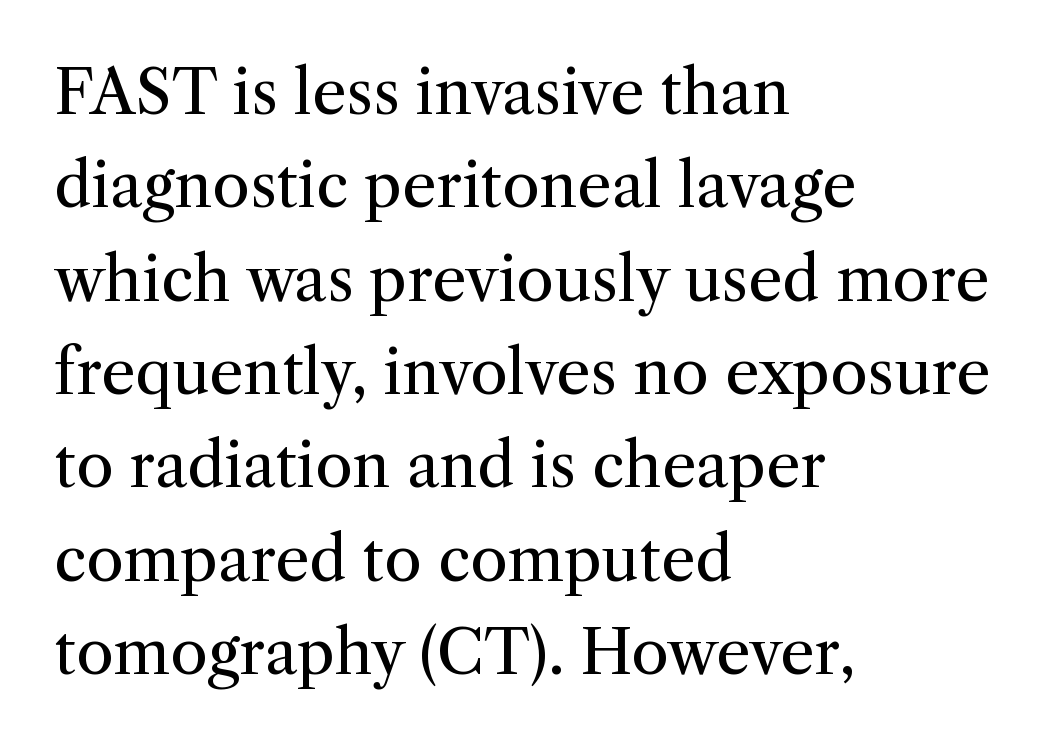
The image shows 61 px regular-weight serif type, upright; set left-aligned, normal line spacing (1.53x), normal letter spacing, not underlined; medium stroke contrast and a medium x-height.
